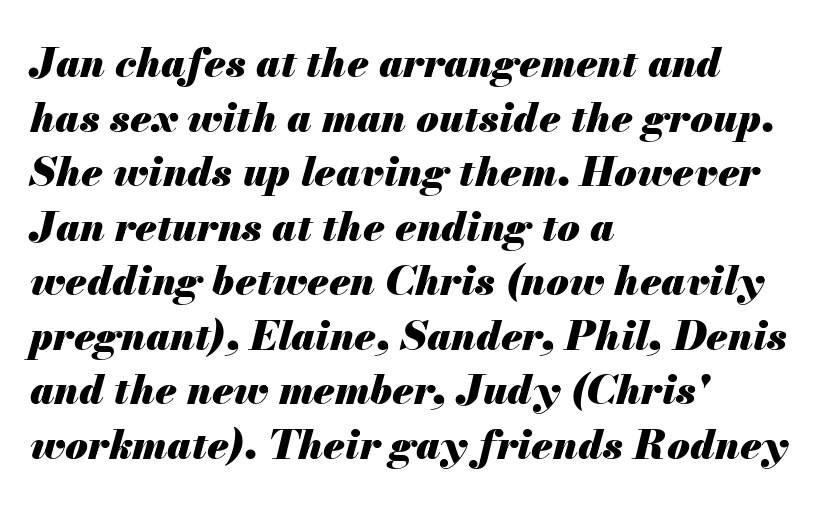
{"italic": "yes", "lean": "right", "slant_degrees": 13, "bold": "yes", "weight": "heavy", "width": "normal", "stroke_contrast": "medium", "x_height": "small", "monospaced": "no", "underline": "no", "align": "left", "line_spacing": "normal", "line_spacing_ratio": 1.33, "letter_spacing": "normal", "letter_spacing_em": 0.0, "glyph_px": 41}
